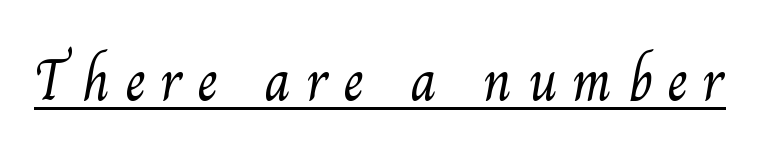
How are the letters spaced? Widely, with obvious added tracking. Type style note: has serifs. Weight: regular or lighter. The letters advance in unequal steps, a hallmark of proportional type.
